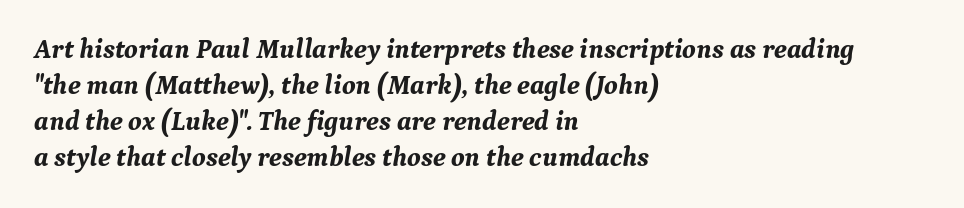
The area under the type is left untouched. Vertically, the passage feels balanced, rows spaced as you'd expect. The rag falls on the right side of this text block. The axis of the letterforms is tilted away from vertical.
